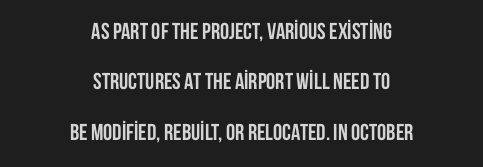
{"italic": "no", "bold": "yes", "underline": "no", "align": "center", "line_spacing": "loose", "line_spacing_ratio": 2.19, "letter_spacing": "normal", "letter_spacing_em": 0.0, "glyph_px": 23}
